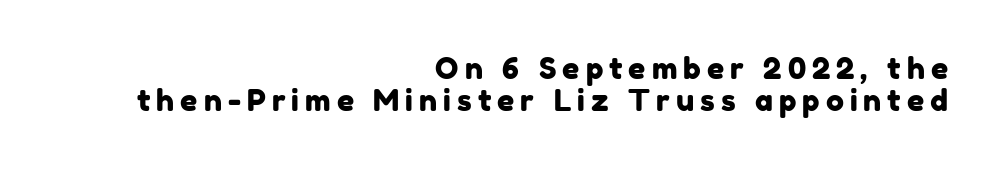
{"serif": "no", "width": "normal", "stroke_contrast": "low", "x_height": "medium", "monospaced": "no", "underline": "no", "align": "right", "line_spacing": "tight", "line_spacing_ratio": 1.08, "letter_spacing": "wide", "letter_spacing_em": 0.2, "glyph_px": 30}
